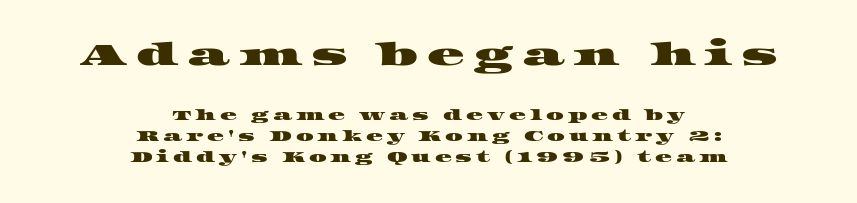
The image shows 31 px wide serif type; set centered, normal line spacing (1.5x), unusually wide letter spacing (+0.28 em), not underlined; the first (top) block is 2.21x larger; high stroke contrast and a large x-height.
